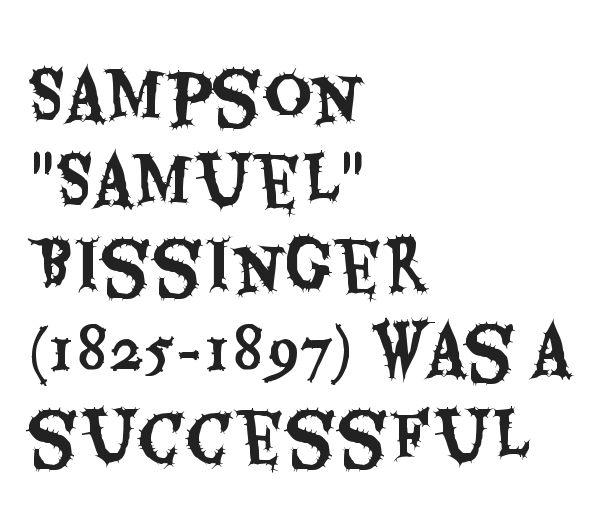
Here the glyphs are tracked normally, forming tight word shapes. Note: no serifs on the glyphs. Horizontal alignment here is leftward, the default for most running prose. Has an underline been added? It has not. You could not count columns in this text — the font is proportionally spaced. Evenly set lines give the paragraph a standard silhouette.
